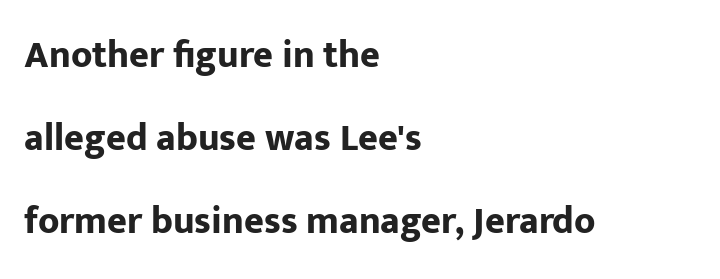
{"serif": "no", "italic": "no", "bold": "yes", "weight": "bold", "width": "normal", "stroke_contrast": "low", "x_height": "medium", "monospaced": "no", "underline": "no", "align": "left", "line_spacing": "loose", "line_spacing_ratio": 2.19, "letter_spacing": "normal", "letter_spacing_em": 0.0, "glyph_px": 38}
